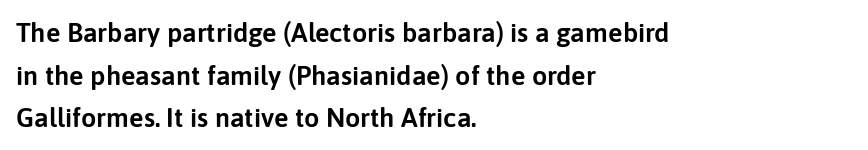
Q: Is the text italic (slanted)? A: No, it is upright.
Q: Is the text underlined? A: No.
Q: How is the paragraph aligned? A: Left-aligned.
Q: Is the spacing between letters normal or unusually wide? A: Normal.
Q: Is the spacing between lines tight, normal or loose? A: Normal.
